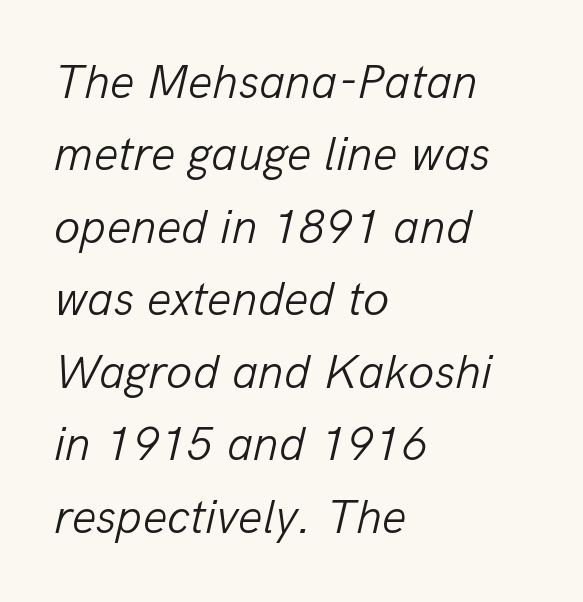
The lettering tilts uniformly, giving the passage an italic look. The setting favours the left margin, as ordinary paragraphs usually do. Heaviness? Minimal to ordinary, like unemphasized prose. The area under the type is left untouched. Tracking value appears to be zero — textbook default spacing.
